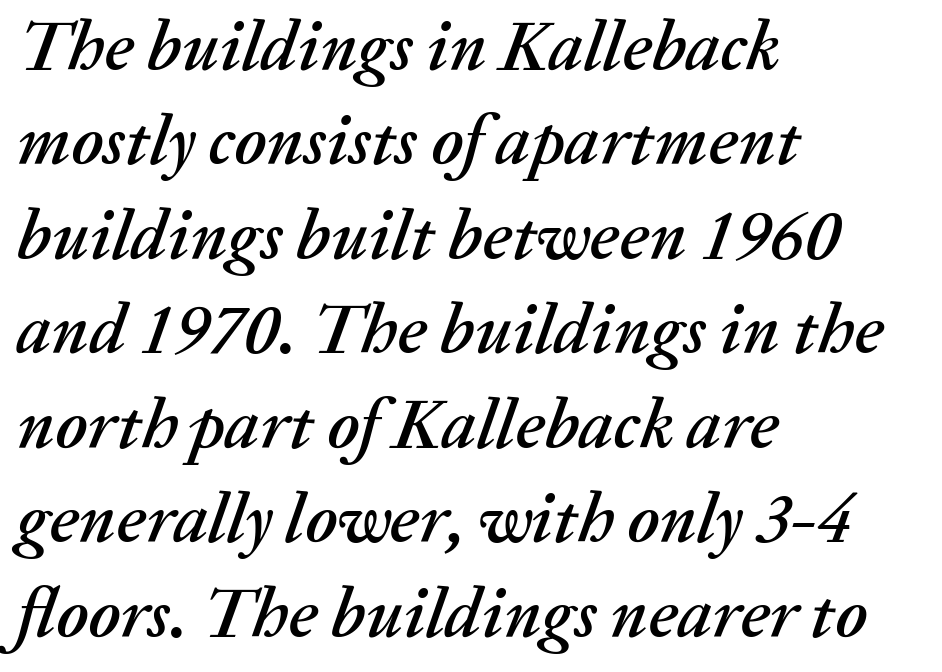
Q: Is the text italic (slanted)? A: Yes, it leans right by about 20 degrees.
Q: Is the text underlined? A: No.
Q: How is the paragraph aligned? A: Left-aligned.
Q: Is the spacing between letters normal or unusually wide? A: Normal.
Q: Is the spacing between lines tight, normal or loose? A: Normal.
Q: Width (condensed, normal, or wide)? A: Normal.
Q: Stroke contrast? A: Medium.
Q: x-height? A: Medium.
Q: Monospaced? A: No.
